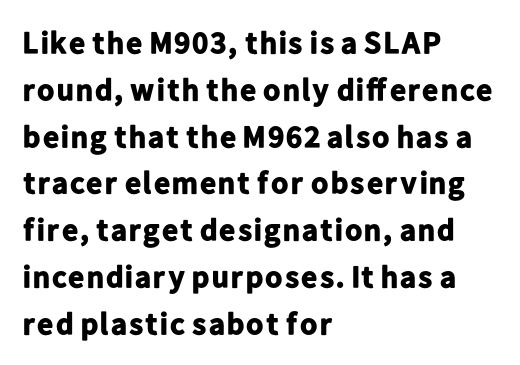
The characters look thick and weighty, a clear bold. Quick note: underline off. The text block is weighted toward the left margin, trailing off unevenly rightward. You can tell it's not italic because the verticals are truly vertical.
